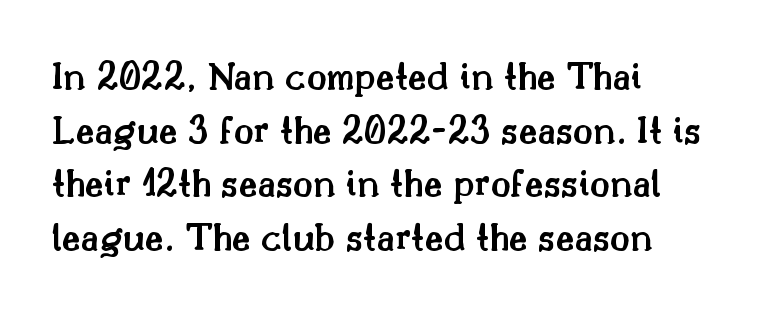
{"serif": "yes", "italic": "no", "bold": "semi", "weight": "semibold", "width": "normal", "stroke_contrast": "medium", "x_height": "small", "monospaced": "no", "underline": "no", "align": "left", "line_spacing": "normal", "line_spacing_ratio": 1.31, "letter_spacing": "normal", "letter_spacing_em": 0.0, "glyph_px": 41}
